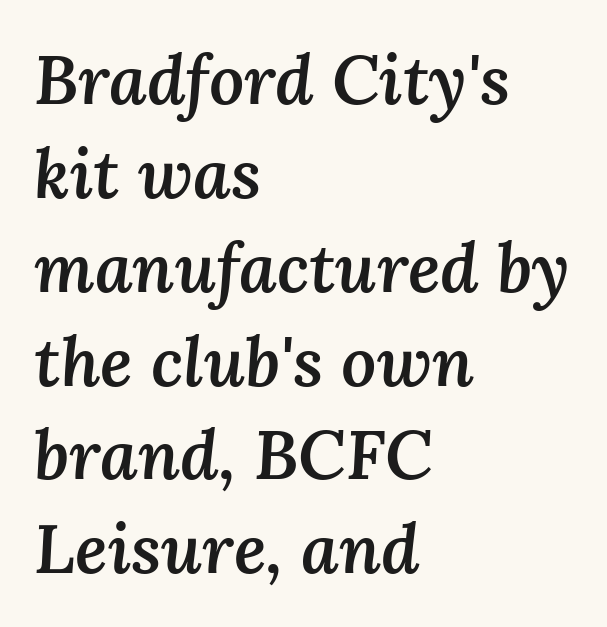
Q: Is the text bold? A: Semi-bold.
Q: Is the text italic (slanted)? A: Yes, it leans right by about 3 degrees.
Q: Is the text underlined? A: No.
Q: How is the paragraph aligned? A: Left-aligned.
Q: Is the spacing between letters normal or unusually wide? A: Normal.
Q: Is the spacing between lines tight, normal or loose? A: Normal.
Q: Width (condensed, normal, or wide)? A: Normal.
Q: Stroke contrast? A: Medium.
Q: x-height? A: Medium.
Q: Monospaced? A: No.
